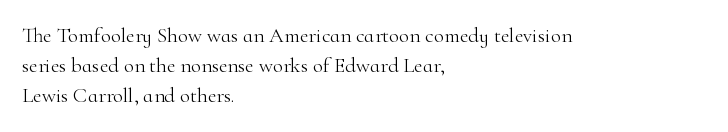
Q: Is the text bold? A: No.
Q: Is the text italic (slanted)? A: No, it is upright.
Q: Is the text underlined? A: No.
Q: How is the paragraph aligned? A: Left-aligned.
Q: Is the spacing between letters normal or unusually wide? A: Normal.
Q: Is the spacing between lines tight, normal or loose? A: Normal.
